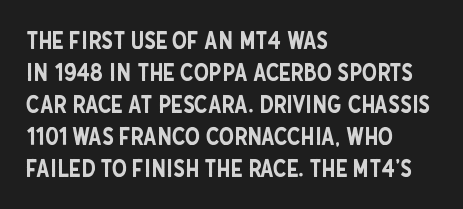
{"italic": "no", "underline": "no", "align": "left", "line_spacing": "normal", "line_spacing_ratio": 1.33, "letter_spacing": "normal", "letter_spacing_em": 0.0, "glyph_px": 24}
